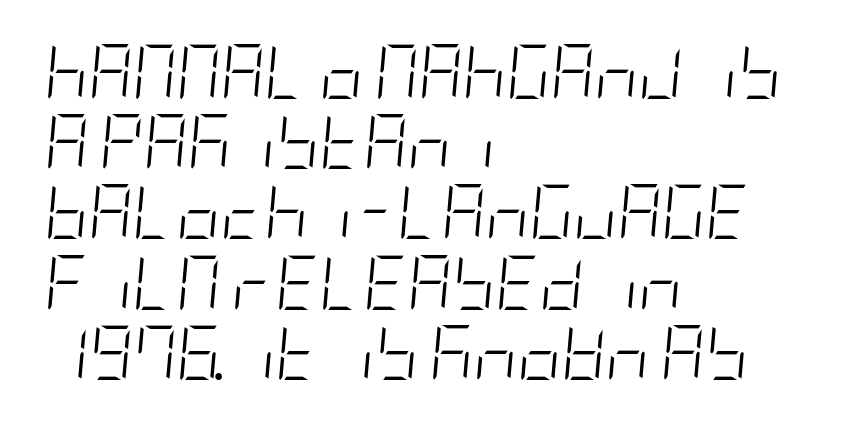
The image shows 54 px light, condensed type, italic (leaning right); set left-aligned, normal line spacing (1.3x), normal letter spacing, not underlined; low stroke contrast and a large x-height.
